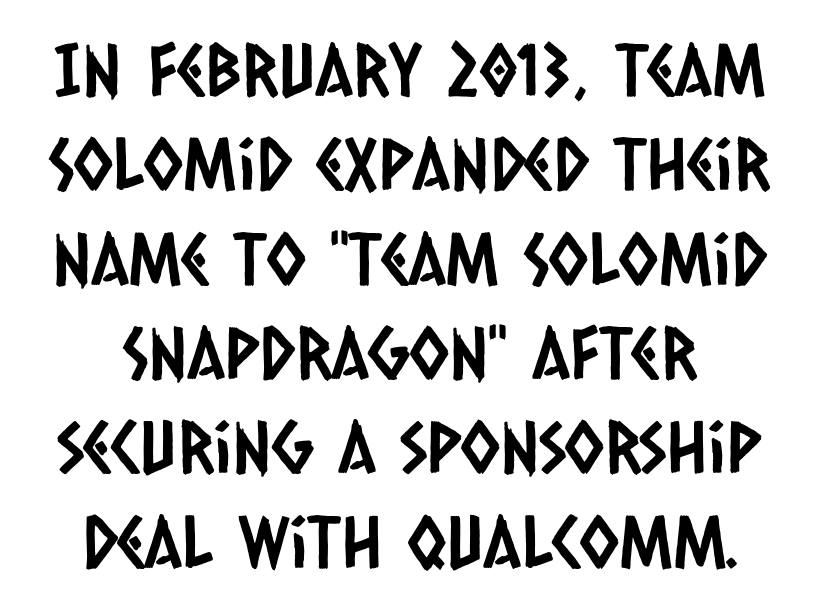
The rendering uses a moderate line-height, typical for paragraphs. Varying glyph widths throughout — classic text-font behaviour. Default kerning and tracking; the words read as compact shapes. To sum up the face: it is a sans, with no serifs.
